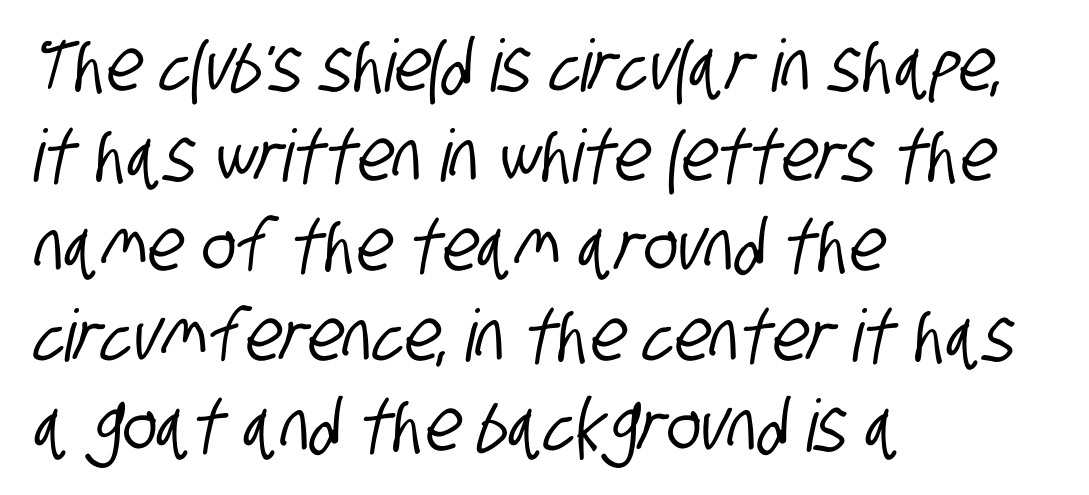
Nope, no serifs anywhere on these letters. Check under the words: just untouched page. Where is the straight margin? On the left. You could call the tracking neutral — neither tight nor loose. The letters advance in unequal steps, a hallmark of proportional type. Horizontal bands of white between lines are of average thickness.
